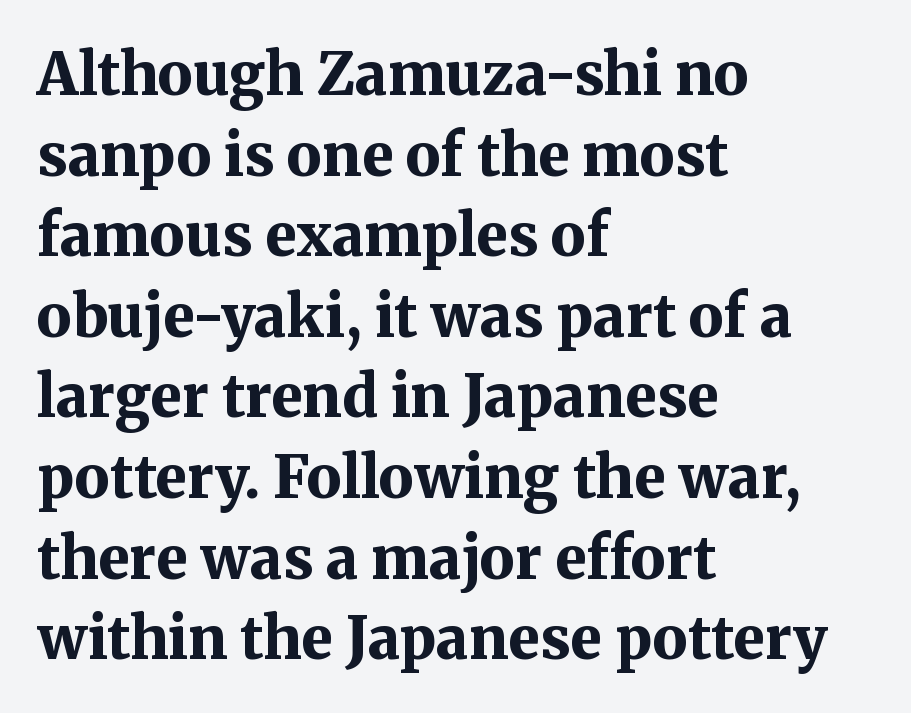
Q: Is the text bold? A: Yes.
Q: Is the text italic (slanted)? A: No, it is upright.
Q: Is the typeface a serif or a sans-serif typeface? A: Serif.
Q: Is the text underlined? A: No.
Q: How is the paragraph aligned? A: Left-aligned.
Q: Is the spacing between letters normal or unusually wide? A: Normal.
Q: Is the spacing between lines tight, normal or loose? A: Normal.
Q: Width (condensed, normal, or wide)? A: Normal.
Q: Stroke contrast? A: Medium.
Q: x-height? A: Medium.
Q: Monospaced? A: No.
